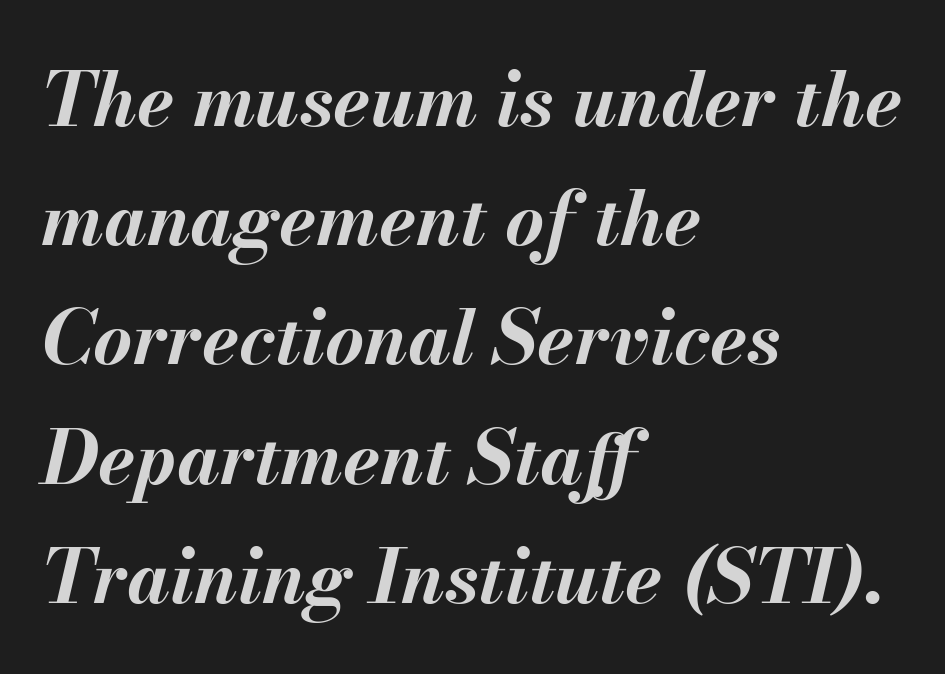
The image shows 75 px bold type, italic (leaning right); set left-aligned, normal line spacing (1.59x), normal letter spacing, not underlined; medium stroke contrast and a small x-height.
